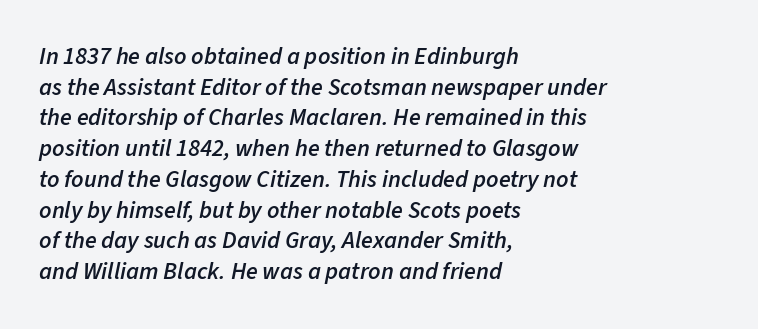
Compared with an ordinary text face, these strokes are moderately heavier — a semibold. Evenly set lines give the paragraph a standard silhouette. Every character sits at an angle, as italics do. Plain, unruled lines of type. The text block is weighted toward the left margin, trailing off unevenly rightward. Characters follow at the spacing the type designer built in.
